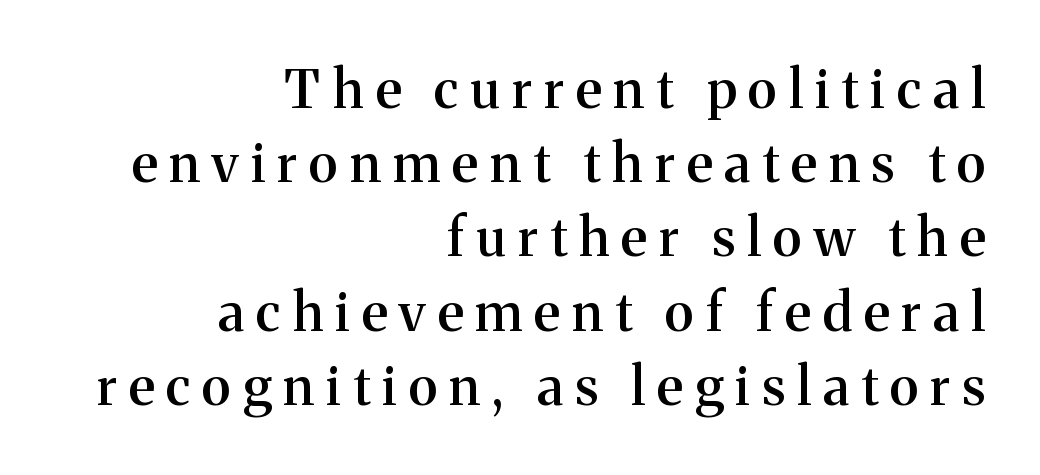
Q: Is the text bold? A: Semi-bold.
Q: Is the text italic (slanted)? A: No, it is upright.
Q: Is the typeface a serif or a sans-serif typeface? A: Serif.
Q: Is the text underlined? A: No.
Q: How is the paragraph aligned? A: Right-aligned.
Q: Is the spacing between letters normal or unusually wide? A: Unusually wide.
Q: Is the spacing between lines tight, normal or loose? A: Normal.
Q: Width (condensed, normal, or wide)? A: Normal.
Q: Stroke contrast? A: Medium.
Q: x-height? A: Medium.
Q: Monospaced? A: No.
